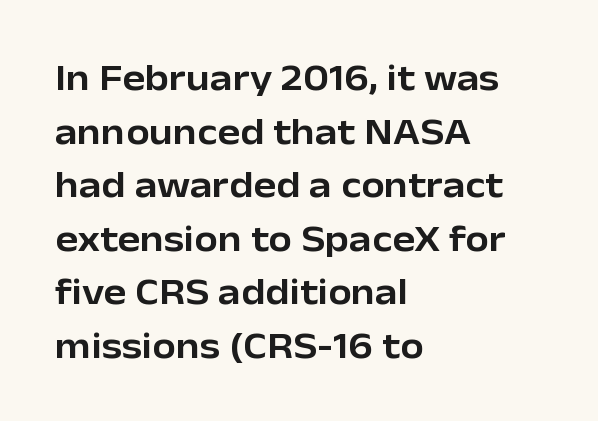
A typesetter would call this proportional, since set widths differ per character. No word sits above an underline. Evenly set lines give the paragraph a standard silhouette. In CSS terms this would be text-align: left. Does the type have serifs? No, each stem ends abruptly.
